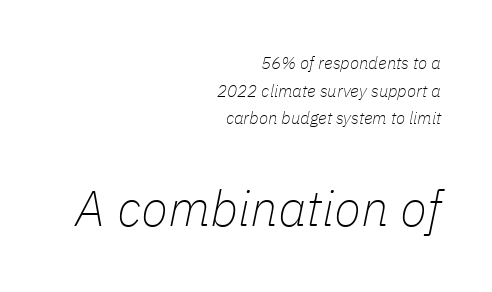
{"italic": "yes", "lean": "right", "slant_degrees": 11, "bold": "no", "weight": "thin", "width": "normal", "stroke_contrast": "low", "x_height": "medium", "monospaced": "no", "underline": "no", "align": "right", "line_spacing": "normal", "line_spacing_ratio": 1.63, "letter_spacing": "normal", "letter_spacing_em": 0.0, "larger_block": "second", "size_ratio": 2.94, "glyph_px": 50}
